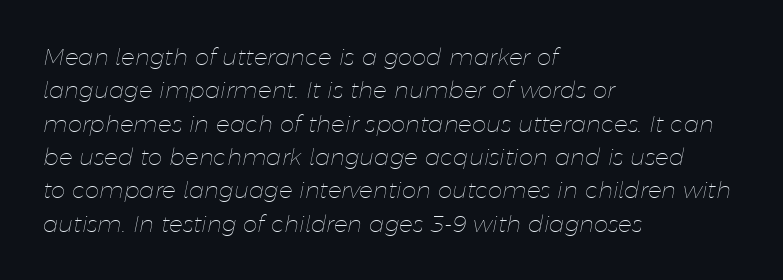
The image shows 23 px text type, italic (leaning right); set left-aligned, normal line spacing (1.45x), normal letter spacing, not underlined.
